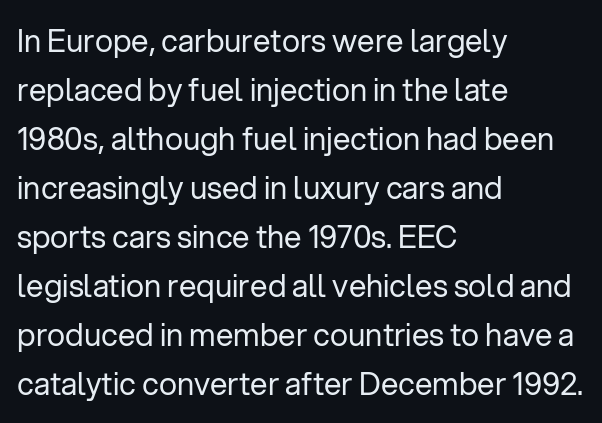
{"serif": "no", "italic": "no", "bold": "no", "weight": "regular", "width": "normal", "stroke_contrast": "low", "x_height": "medium", "monospaced": "no", "underline": "no", "align": "left", "line_spacing": "normal", "line_spacing_ratio": 1.58, "letter_spacing": "normal", "letter_spacing_em": 0.0, "glyph_px": 31}
